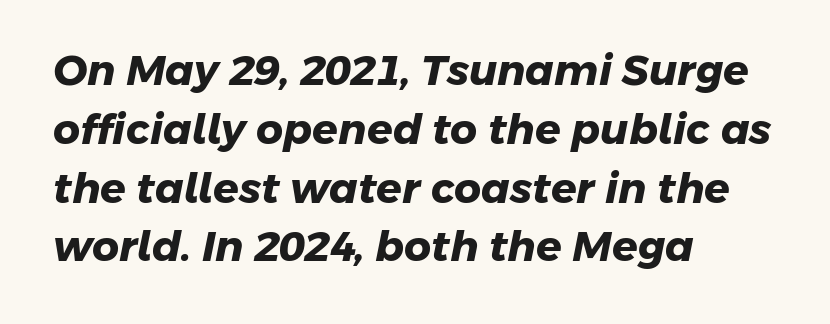
This rendering features lettering with no underline. In terms of letterform style, serifs are entirely absent. Do the characters align in a grid? No, the font is proportional. The rows are spaced the way most documents space them. Letter spacing: default. A full-strength bold gives these letters their thick strokes.
